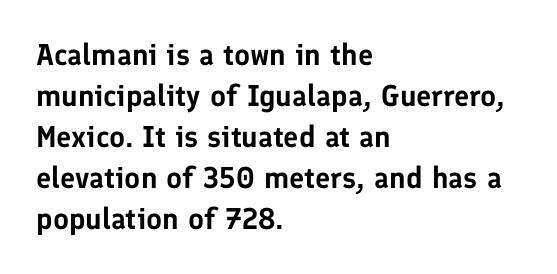
Glance below the letters and you will spot only blank space. The letterforms sit shoulder to shoulder at normal distance. Short and long lines alike share a common starting point at left. The glyphs in this specimen are sans serif.
